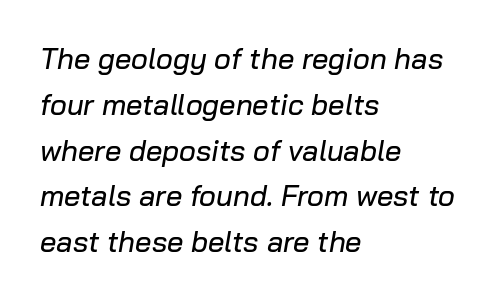
{"italic": "yes", "lean": "right", "slant_degrees": 10, "width": "normal", "stroke_contrast": "low", "x_height": "medium", "monospaced": "no", "underline": "no", "align": "left", "line_spacing": "normal", "line_spacing_ratio": 1.58, "letter_spacing": "normal", "letter_spacing_em": 0.0, "glyph_px": 29}
